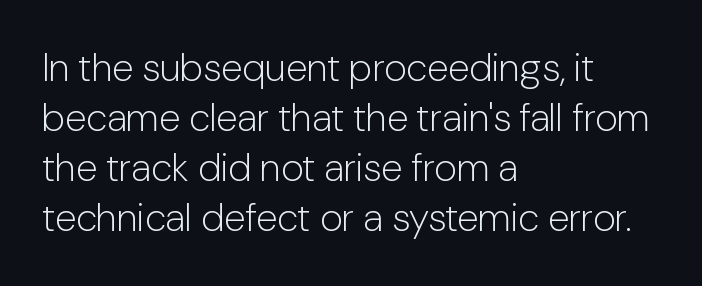
The image shows 39 px light sans-serif type, upright; set left-aligned, normal line spacing (1.28x), normal letter spacing, not underlined; low stroke contrast and a medium x-height.
